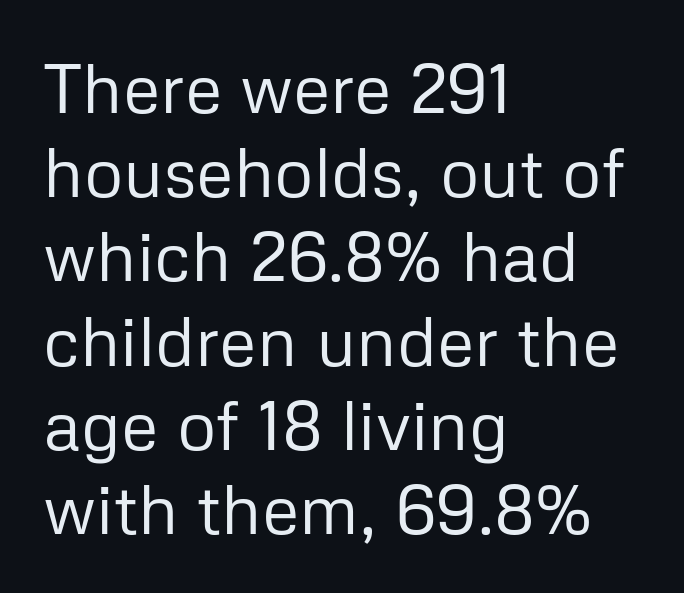
{"serif": "no", "italic": "no", "bold": "no", "weight": "regular", "width": "normal", "stroke_contrast": "low", "x_height": "medium", "monospaced": "no", "underline": "no", "align": "left", "line_spacing_ratio": 1.22, "letter_spacing": "normal", "letter_spacing_em": 0.0, "glyph_px": 69}
